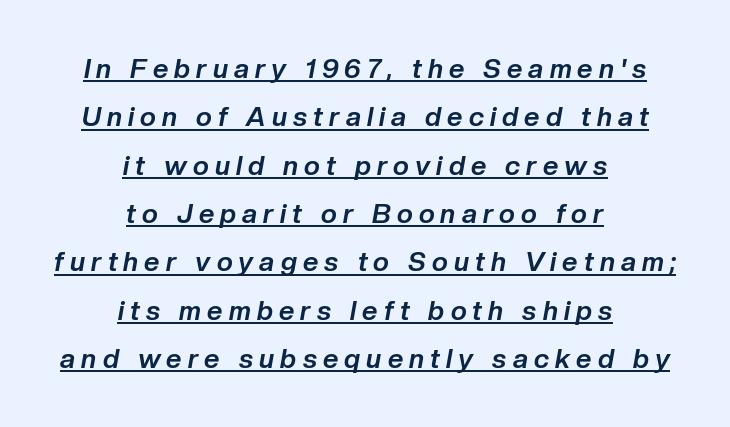
Q: Is the text bold? A: Yes.
Q: Is the text italic (slanted)? A: Yes, it leans right by about 10 degrees.
Q: Is the text underlined? A: Yes.
Q: How is the paragraph aligned? A: Centered.
Q: Is the spacing between letters normal or unusually wide? A: Unusually wide.
